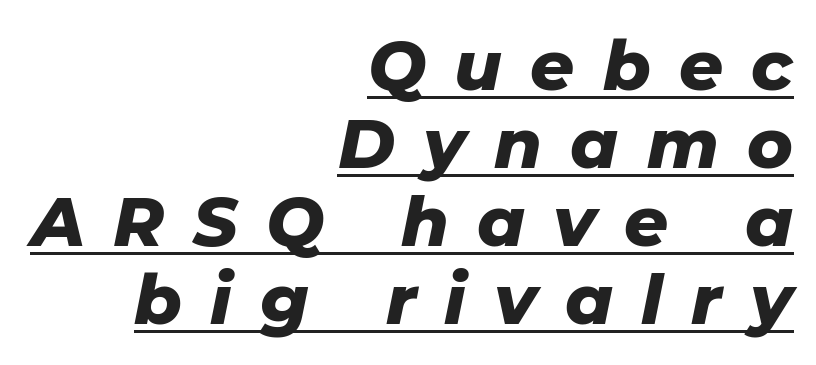
{"italic": "yes", "lean": "right", "slant_degrees": 11, "bold": "yes", "weight": "heavy", "width": "normal", "stroke_contrast": "low", "x_height": "medium", "monospaced": "no", "underline": "yes", "align": "right", "line_spacing": "tight", "line_spacing_ratio": 1.13, "letter_spacing": "wide", "letter_spacing_em": 0.41, "glyph_px": 69}
